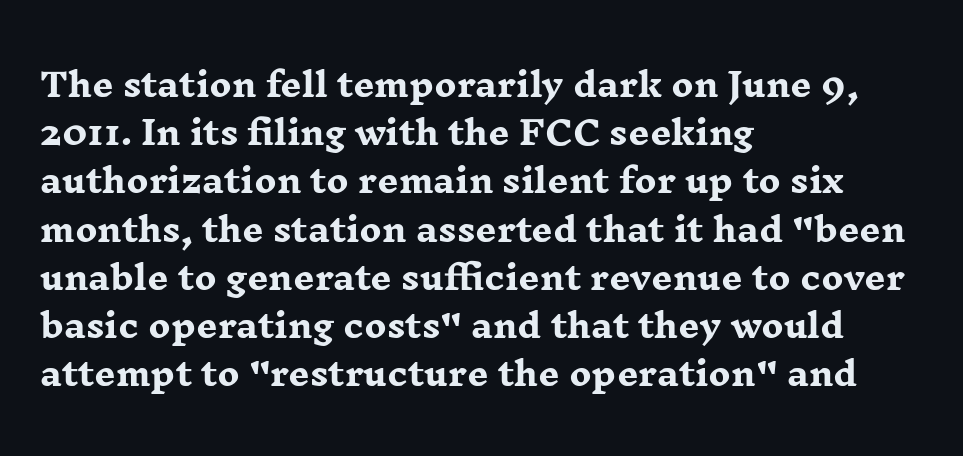
{"serif": "yes", "italic": "no", "bold": "yes", "weight": "heavy", "width": "wide", "stroke_contrast": "low", "x_height": "medium", "monospaced": "no", "underline": "no", "align": "left", "line_spacing": "normal", "line_spacing_ratio": 1.46, "letter_spacing": "normal", "letter_spacing_em": 0.0, "glyph_px": 33}
